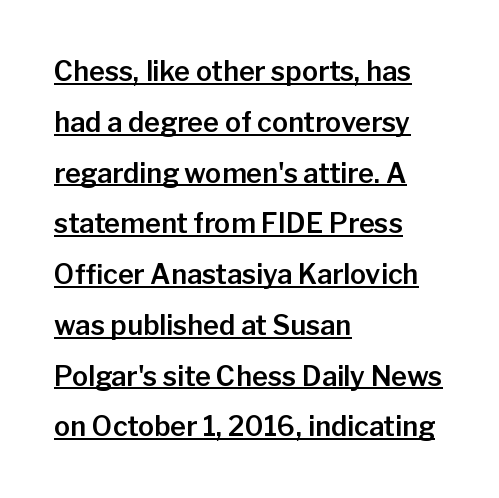
Q: Is the text italic (slanted)? A: No, it is upright.
Q: Is the text underlined? A: Yes.
Q: How is the paragraph aligned? A: Left-aligned.
Q: Is the spacing between letters normal or unusually wide? A: Normal.
